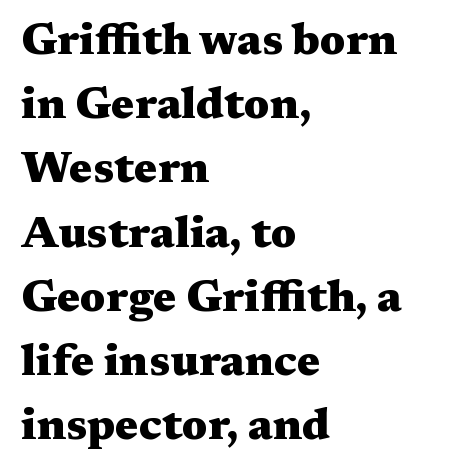
The image shows 44 px heavy, wide serif type, upright; set left-aligned, normal line spacing (1.46x), normal letter spacing, not underlined; medium stroke contrast and a medium x-height.
